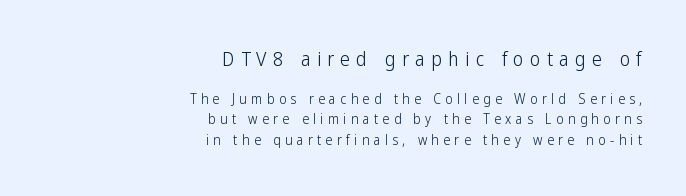
Q: Is the text bold? A: No.
Q: Is the text italic (slanted)? A: No, it is upright.
Q: Is the text underlined? A: No.
Q: How is the paragraph aligned? A: Right-aligned.
Q: Is the spacing between letters normal or unusually wide? A: Unusually wide.
Q: Is the spacing between lines tight, normal or loose? A: Normal.
Q: Which block of text is set in a larger size, the first (top) or the second (bottom)? A: The first (top) one.
